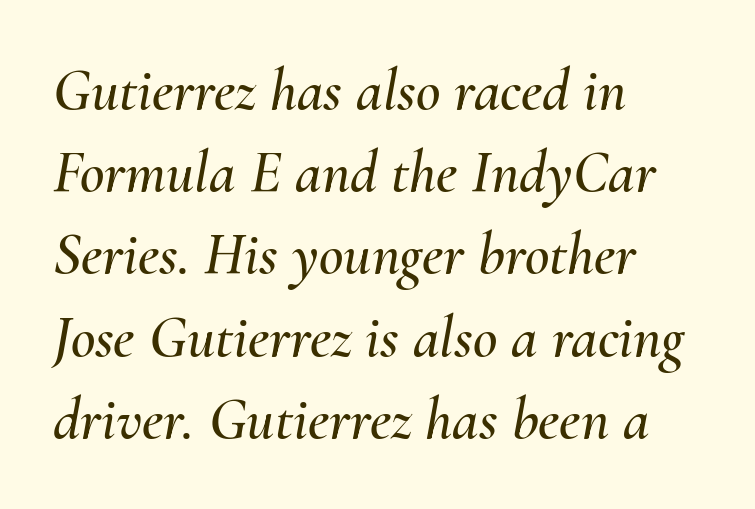
The image shows 60 px text type, italic (leaning right); set left-aligned, normal line spacing (1.37x), normal letter spacing, not underlined; medium stroke contrast and a small x-height.
